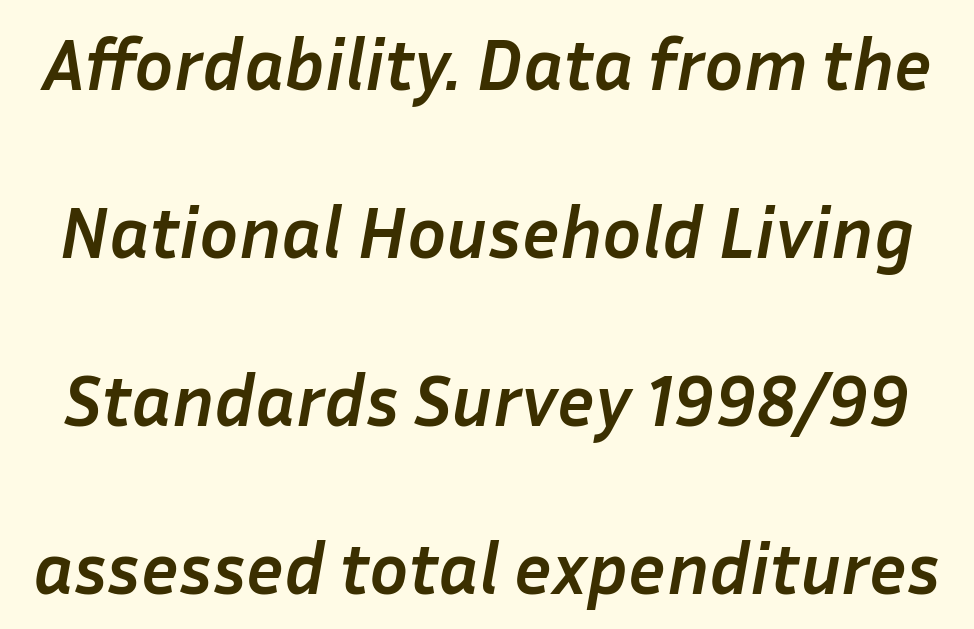
{"italic": "yes", "lean": "right", "slant_degrees": 10, "bold": "yes", "weight": "semibold", "width": "normal", "stroke_contrast": "low", "x_height": "medium", "monospaced": "no", "underline": "no", "line_spacing": "loose", "line_spacing_ratio": 2.3, "letter_spacing": "normal", "letter_spacing_em": 0.0, "glyph_px": 73}
